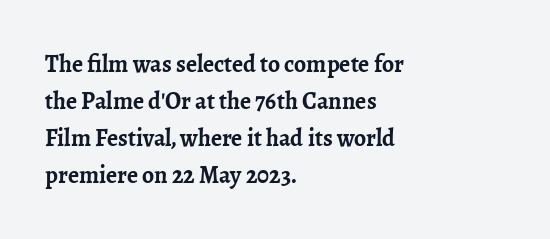
Q: Is the text bold? A: Yes.
Q: Is the text italic (slanted)? A: No, it is upright.
Q: Is the text underlined? A: No.
Q: How is the paragraph aligned? A: Left-aligned.
Q: Is the spacing between letters normal or unusually wide? A: Normal.
Q: Is the spacing between lines tight, normal or loose? A: Normal.
